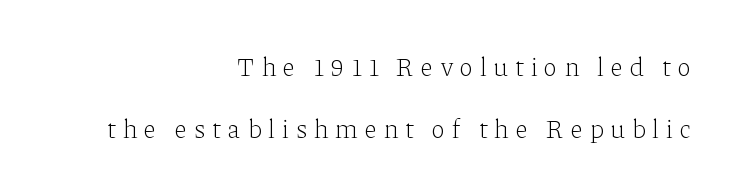
The font sits on the lighter half of the weight spectrum, regular included. Descenders are the only things crossing below the line. Loosely led — the rows are spread out. Students, note that the glyphs here are deliberately spaced far apart. Posture: straight, roman, zero tilt. The setting favours the right margin, as signatures and pull-quotes sometimes do.
